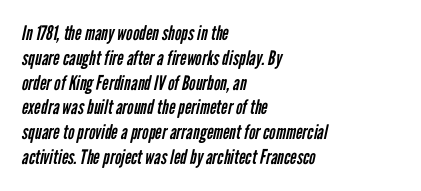
The image shows 20 px text type; set left-aligned, line spacing 1.24x, normal letter spacing, not underlined.
